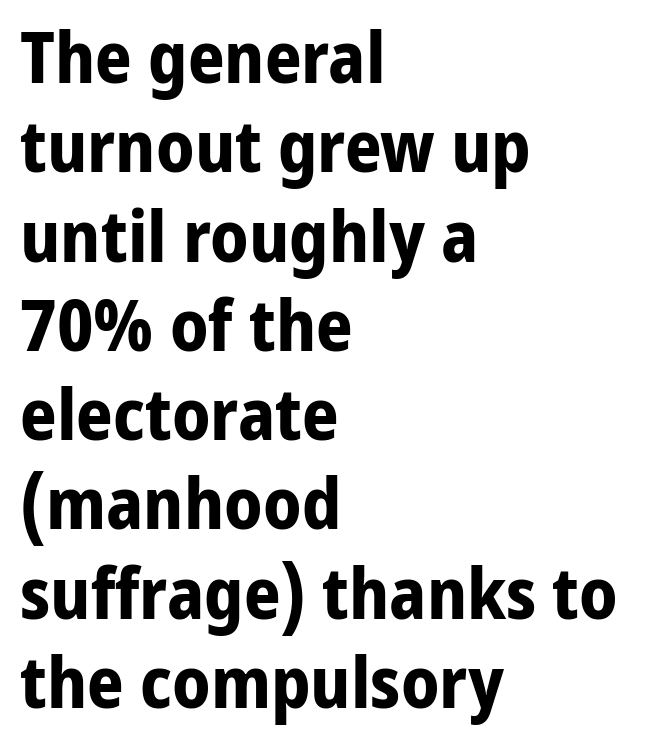
Q: Is the text bold? A: Yes.
Q: Is the text italic (slanted)? A: No, it is upright.
Q: Is the typeface a serif or a sans-serif typeface? A: Sans-serif.
Q: Is the text underlined? A: No.
Q: How is the paragraph aligned? A: Left-aligned.
Q: Is the spacing between letters normal or unusually wide? A: Normal.
Q: Width (condensed, normal, or wide)? A: Normal.
Q: Stroke contrast? A: Low.
Q: x-height? A: Medium.
Q: Monospaced? A: No.
